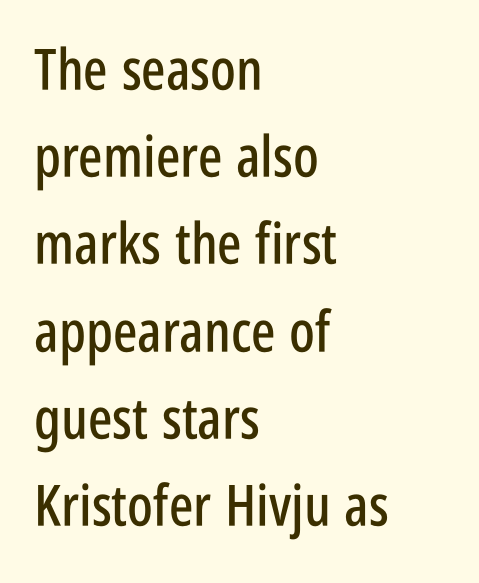
Q: Is the text italic (slanted)? A: No, it is upright.
Q: Is the typeface a serif or a sans-serif typeface? A: Sans-serif.
Q: Is the text underlined? A: No.
Q: How is the paragraph aligned? A: Left-aligned.
Q: Is the spacing between letters normal or unusually wide? A: Normal.
Q: Is the spacing between lines tight, normal or loose? A: Normal.
Q: Width (condensed, normal, or wide)? A: Condensed.
Q: Stroke contrast? A: Low.
Q: x-height? A: Large.
Q: Monospaced? A: No.
